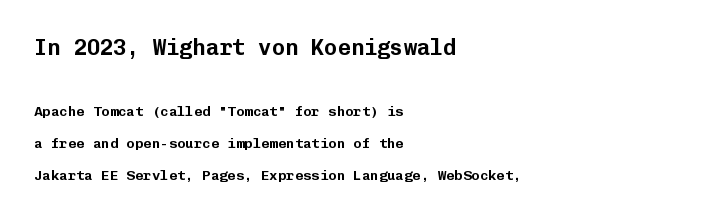
{"italic": "no", "underline": "no", "align": "left", "line_spacing": "loose", "line_spacing_ratio": 2.29, "letter_spacing": "normal", "letter_spacing_em": 0.0, "larger_block": "first", "size_ratio": 1.57, "glyph_px": 22}
